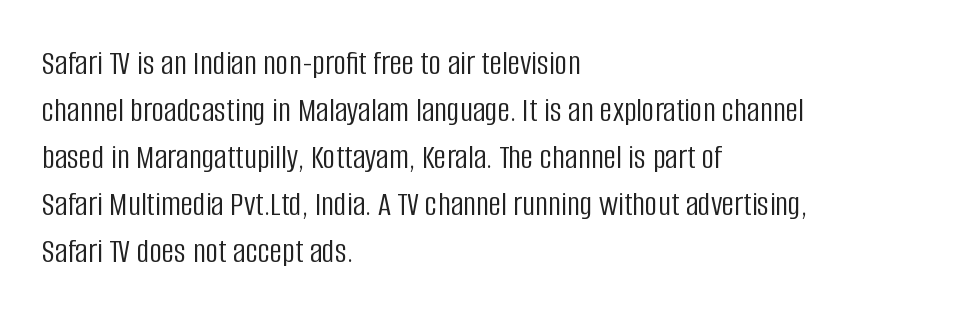
Letters have the restrained weight of plain body copy at most. Baseline-to-baseline distance is the conventional proportion of letter height. Serif or sans? Sans — the stroke terminals are bare. Clear beneath every line of the passage. Does the copy run flush right? No — it runs flush left. Nobody touched the tracking dial on this one.
